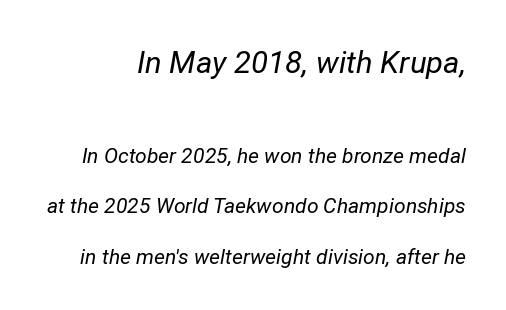
Q: Is the text bold? A: No.
Q: Is the text italic (slanted)? A: Yes, it leans right by about 12 degrees.
Q: Is the text underlined? A: No.
Q: Is the spacing between letters normal or unusually wide? A: Normal.
Q: Is the spacing between lines tight, normal or loose? A: Loose.
Q: Which block of text is set in a larger size, the first (top) or the second (bottom)? A: The first (top) one.
Q: Width (condensed, normal, or wide)? A: Normal.
Q: Stroke contrast? A: Low.
Q: x-height? A: Medium.
Q: Monospaced? A: No.
